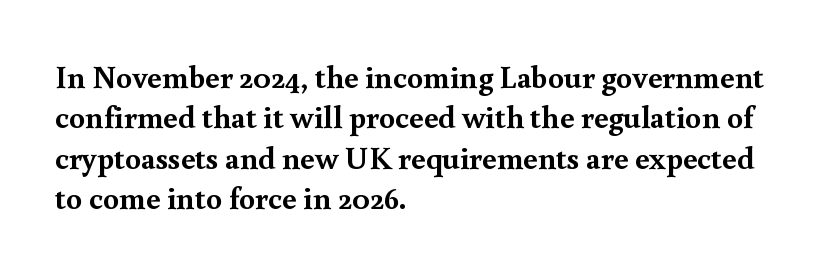
Q: Is the text bold? A: Yes.
Q: Is the text italic (slanted)? A: No, it is upright.
Q: Is the typeface a serif or a sans-serif typeface? A: Serif.
Q: Is the text underlined? A: No.
Q: How is the paragraph aligned? A: Left-aligned.
Q: Is the spacing between letters normal or unusually wide? A: Normal.
Q: Is the spacing between lines tight, normal or loose? A: Normal.
Q: Width (condensed, normal, or wide)? A: Normal.
Q: x-height? A: Small.
Q: Monospaced? A: No.
